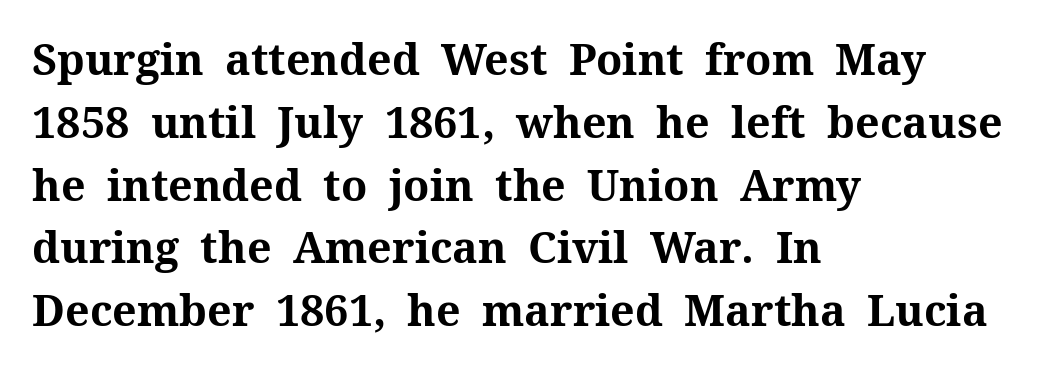
The image shows 43 px bold serif type, upright; set left-aligned, normal line spacing (1.46x), normal letter spacing, not underlined; medium stroke contrast and a medium x-height.
